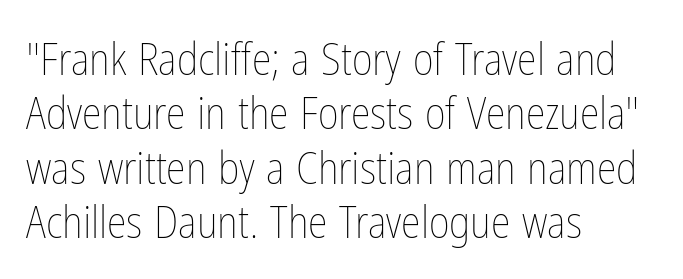
Honestly, there is no underline to notice here at all. Note the varied advance widths — an 'i' is clearly narrower than an 'm'. This rendering uses left alignment, leaving the right contour irregular. These lines keep a tight, regular rhythm from letter to letter. Designer's note — italics off, roman on. Counters stay open thanks to moderate or lighter strokes.
